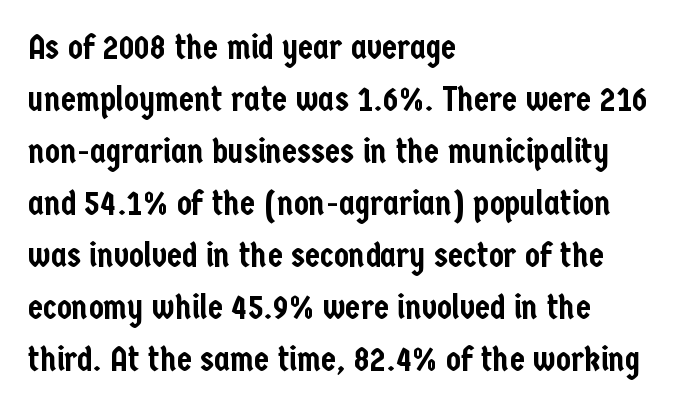
{"serif": "no", "italic": "no", "width": "condensed", "stroke_contrast": "low", "x_height": "medium", "monospaced": "no", "underline": "no", "align": "left", "line_spacing": "normal", "line_spacing_ratio": 1.53, "letter_spacing": "normal", "letter_spacing_em": 0.0, "glyph_px": 34}
